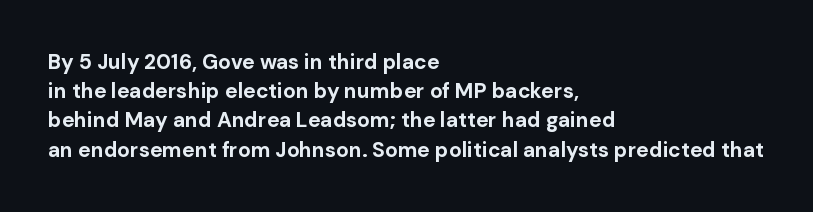
Q: Is the text bold? A: Yes.
Q: Is the text italic (slanted)? A: No, it is upright.
Q: Is the text underlined? A: No.
Q: How is the paragraph aligned? A: Left-aligned.
Q: Is the spacing between letters normal or unusually wide? A: Normal.
Q: Is the spacing between lines tight, normal or loose? A: Normal.
